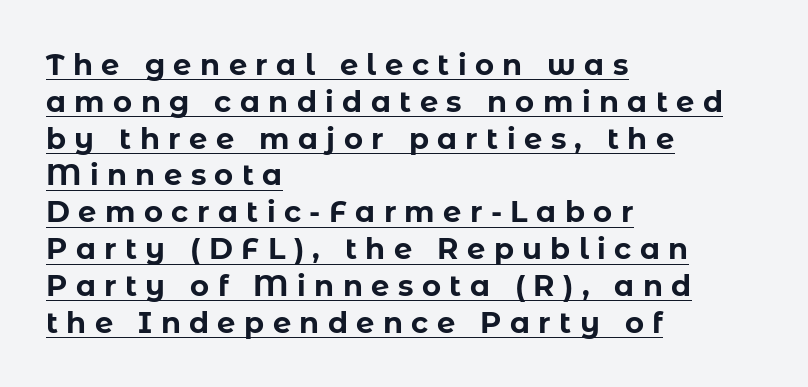
The image shows 29 px bold sans-serif type, upright; set left-aligned, normal line spacing (1.27x), unusually wide letter spacing (+0.29 em), underlined; low stroke contrast and a medium x-height.
